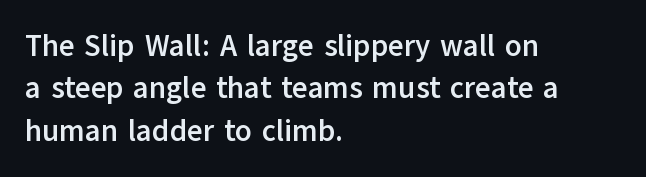
The image shows 30 px semibold sans-serif type, upright; set left-aligned, normal line spacing (1.41x), normal letter spacing, not underlined; low stroke contrast and a medium x-height.
